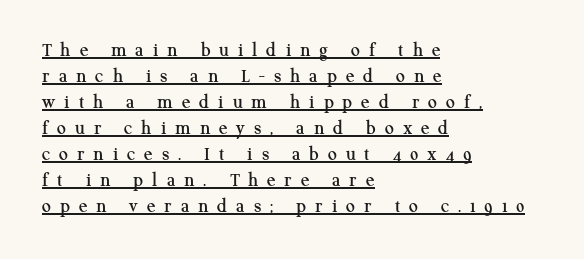
Q: Is the text italic (slanted)? A: No, it is upright.
Q: Is the text underlined? A: Yes.
Q: How is the paragraph aligned? A: Left-aligned.
Q: Is the spacing between letters normal or unusually wide? A: Unusually wide.
Q: Is the spacing between lines tight, normal or loose? A: Normal.
